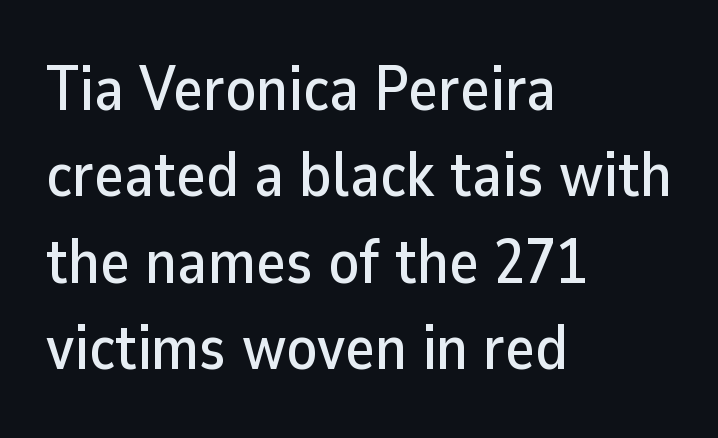
Characters follow at the spacing the type designer built in. Successive baselines arrive at the customary interval. Do the characters align in a grid? No, the font is proportional. Italic: no, the glyphs are upright roman. Type style note: lacks serifs. Check the space under the baseline: it is left empty.
